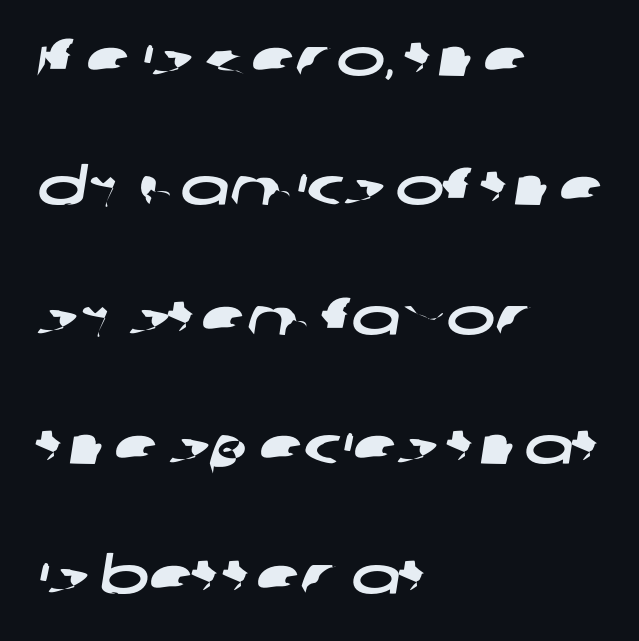
{"serif": "no", "width": "wide", "stroke_contrast": "low", "x_height": "large", "monospaced": "no", "underline": "no", "align": "left", "line_spacing": "loose", "line_spacing_ratio": 2.49, "letter_spacing": "normal", "letter_spacing_em": 0.0, "glyph_px": 52}
